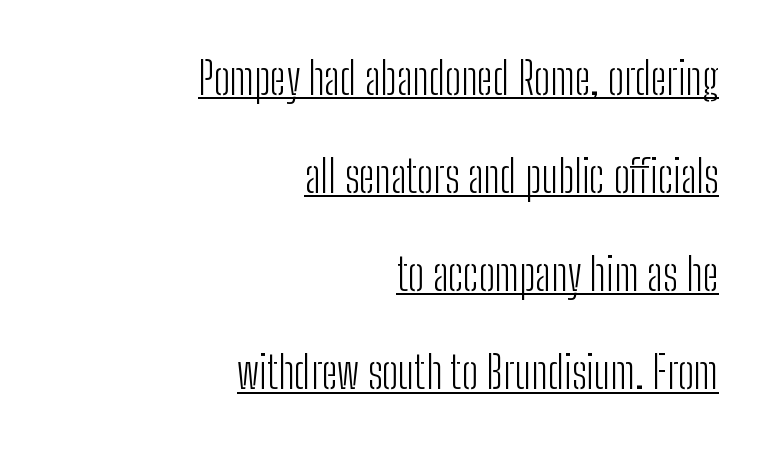
The image shows 45 px light, condensed sans-serif type, upright; set right-aligned, loose line spacing (2.18x), normal letter spacing, underlined; low stroke contrast and a medium x-height.
